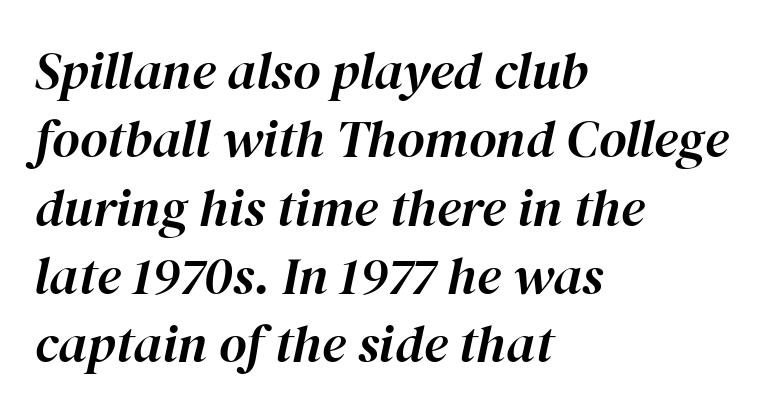
Nobody touched the tracking dial on this one. Is the type slanted? Yes — the strokes lean at a clear angle. The space directly below the letters is spotless. The rendering uses natural spacing where letterforms have individual widths.
